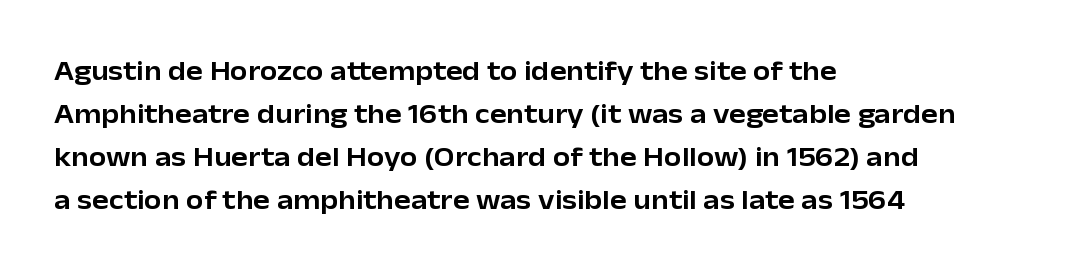
The image shows 28 px sans-serif type, upright; set left-aligned, normal line spacing (1.53x), normal letter spacing, not underlined; low stroke contrast and a medium x-height.
